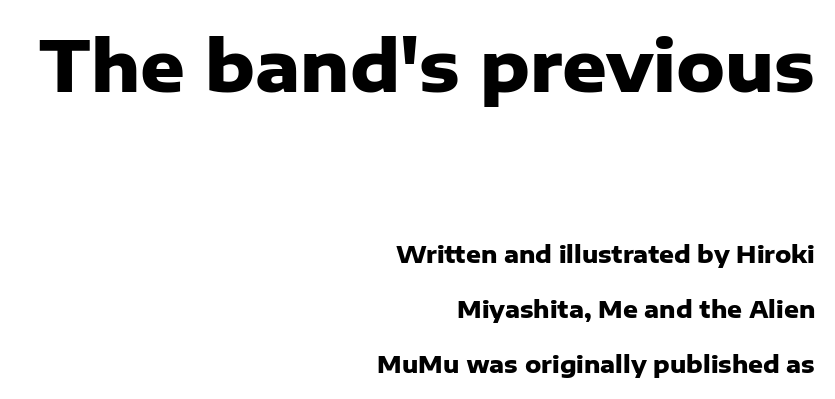
The image shows 69 px heavy sans-serif type, upright; set right-aligned, loose line spacing (2.38x), normal letter spacing, not underlined; the first (top) block is 3.0x larger; low stroke contrast and a medium x-height.
